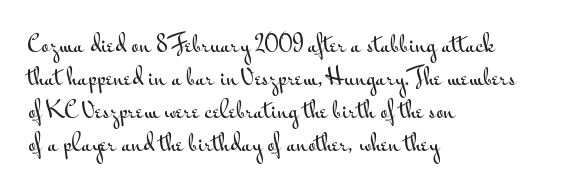
A clean baseline with only descenders dipping below it. Standard letterfit; no display-style spreading of the glyphs. Notice how descenders clear the ascenders below comfortably — that's standard leading. Does the copy run flush right? No — it runs flush left.
